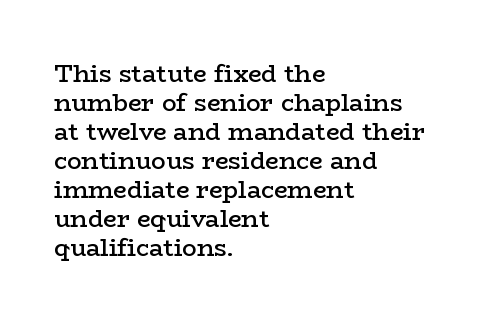
A fair bit of extra ink — the face is semibold, not bold. Reading down the block, your eye returns to a fixed left position each line. Style check: upright. Compared with typical body copy, the letter spacing here is the same. The passage shown is not underscored anywhere.
